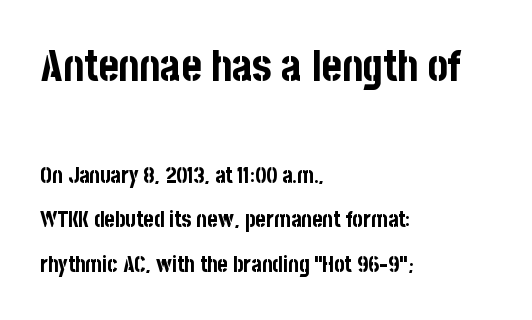
{"serif": "no", "italic": "no", "bold": "yes", "weight": "bold", "width": "condensed", "stroke_contrast": "low", "x_height": "large", "monospaced": "no", "underline": "no", "align": "left", "line_spacing": "loose", "line_spacing_ratio": 2.03, "letter_spacing": "normal", "letter_spacing_em": 0.0, "larger_block": "first", "size_ratio": 1.95, "glyph_px": 43}
